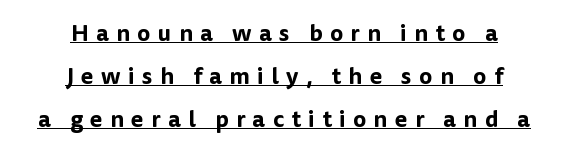
The image shows 23 px text type, upright; set centered, line spacing 1.87x, unusually wide letter spacing (+0.32 em), underlined.
